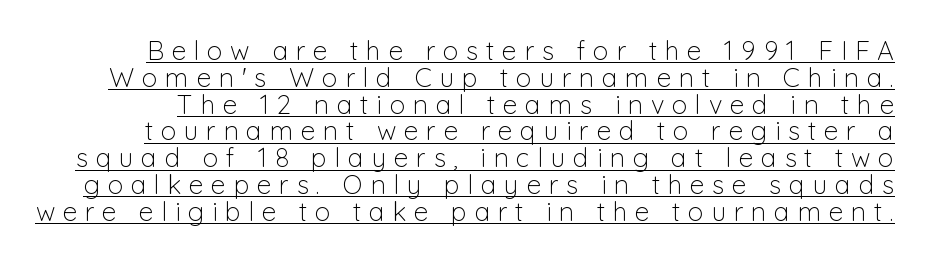
{"italic": "no", "bold": "no", "underline": "yes", "line_spacing": "tight", "line_spacing_ratio": 1.03, "letter_spacing": "wide", "letter_spacing_em": 0.3, "glyph_px": 26}
